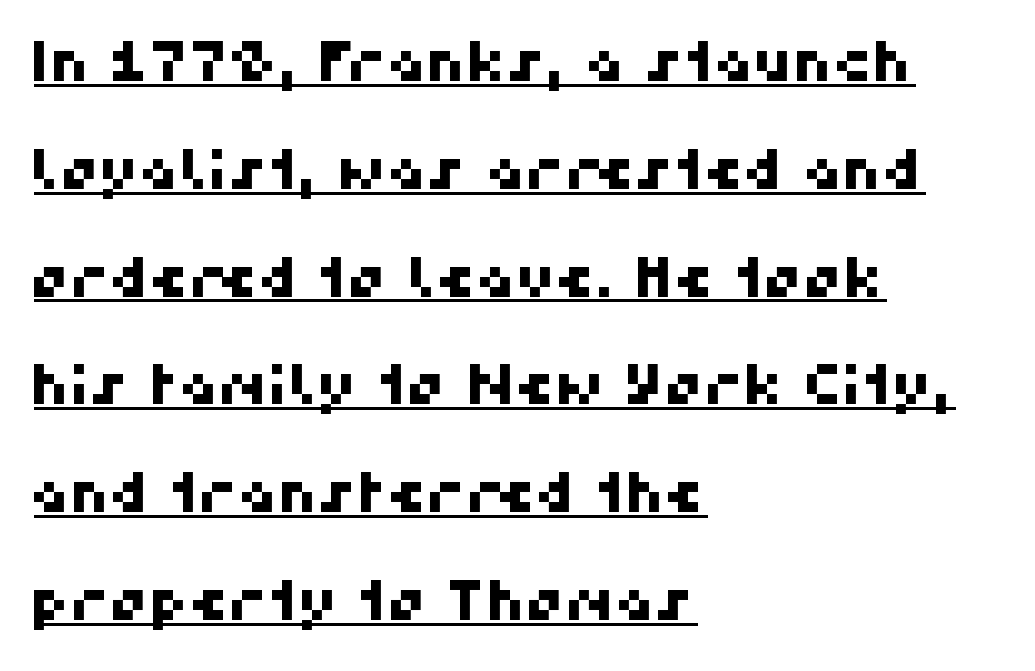
{"serif": "no", "width": "normal", "stroke_contrast": "high", "x_height": "medium", "monospaced": "no", "underline": "yes", "align": "left", "line_spacing": "loose", "line_spacing_ratio": 1.96, "letter_spacing": "normal", "letter_spacing_em": 0.0, "glyph_px": 55}
